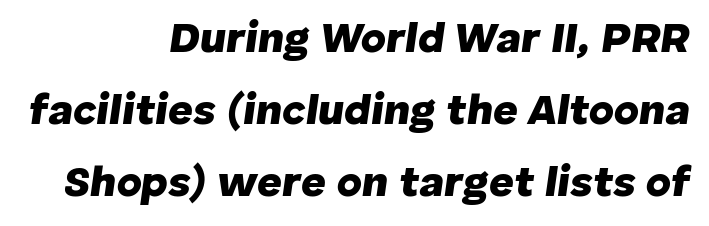
Q: Is the text bold? A: Yes.
Q: Is the text italic (slanted)? A: Yes, it leans right by about 8 degrees.
Q: Is the text underlined? A: No.
Q: How is the paragraph aligned? A: Right-aligned.
Q: Is the spacing between letters normal or unusually wide? A: Normal.
Q: Is the spacing between lines tight, normal or loose? A: Normal.
Q: Width (condensed, normal, or wide)? A: Normal.
Q: Stroke contrast? A: Low.
Q: x-height? A: Medium.
Q: Monospaced? A: No.
